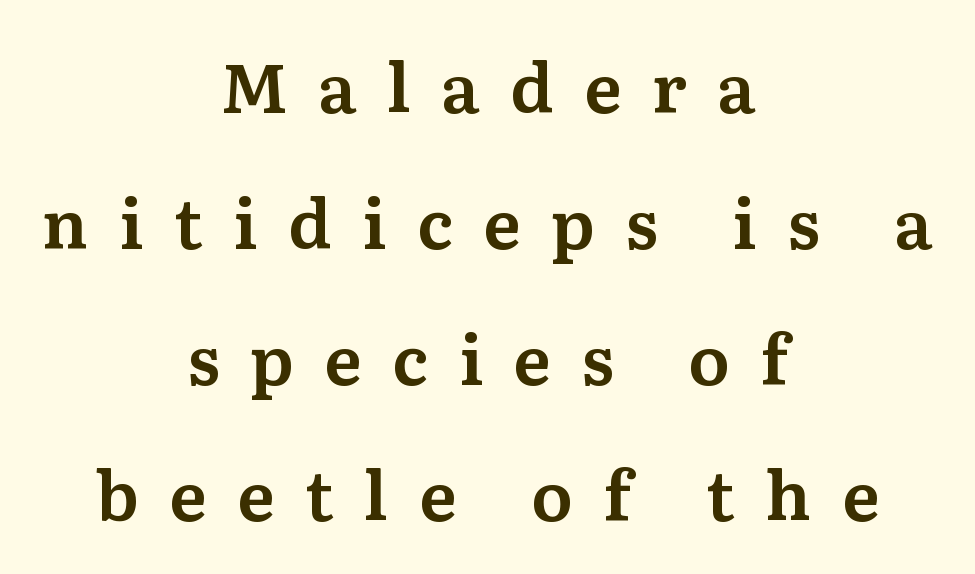
Rows of type keep a wide berth in the vertical direction. The passage shown is typeset with a serif family. This is the regular roman posture of the typeface. Short note: letters widely spaced. The passage shown is not underscored anywhere.
